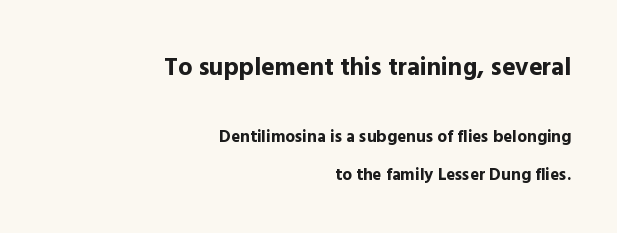
These lines keep a tight, regular rhythm from letter to letter. Words float on clear page, feet unadorned. This rendering uses right alignment, leaving the left contour irregular. If you drew a line through each stem, it would be perfectly vertical. Typesetter's note: full bold, strokes at maximum text heaviness. The rendering shrinks the type as you move from the upper chunk to the lower.
